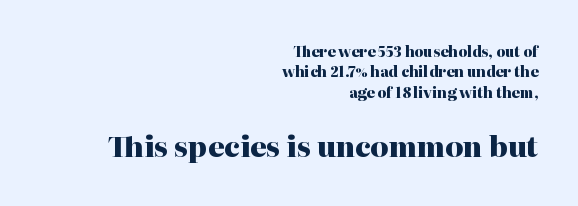
Q: Is the text bold? A: Yes.
Q: Is the text italic (slanted)? A: No, it is upright.
Q: Is the typeface a serif or a sans-serif typeface? A: Serif.
Q: Is the text underlined? A: No.
Q: How is the paragraph aligned? A: Right-aligned.
Q: Is the spacing between letters normal or unusually wide? A: Normal.
Q: Is the spacing between lines tight, normal or loose? A: Normal.
Q: Which block of text is set in a larger size, the first (top) or the second (bottom)? A: The second (bottom) one.
Q: Width (condensed, normal, or wide)? A: Normal.
Q: Stroke contrast? A: High.
Q: x-height? A: Medium.
Q: Monospaced? A: No.
